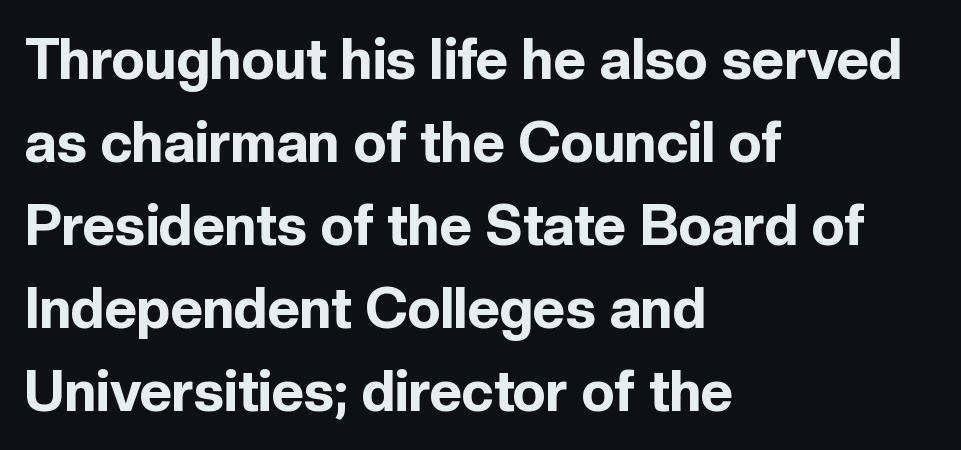
{"serif": "no", "italic": "no", "bold": "yes", "weight": "bold", "width": "normal", "x_height": "medium", "monospaced": "no", "underline": "no", "align": "left", "line_spacing": "normal", "line_spacing_ratio": 1.48, "letter_spacing": "normal", "letter_spacing_em": 0.0, "glyph_px": 56}
